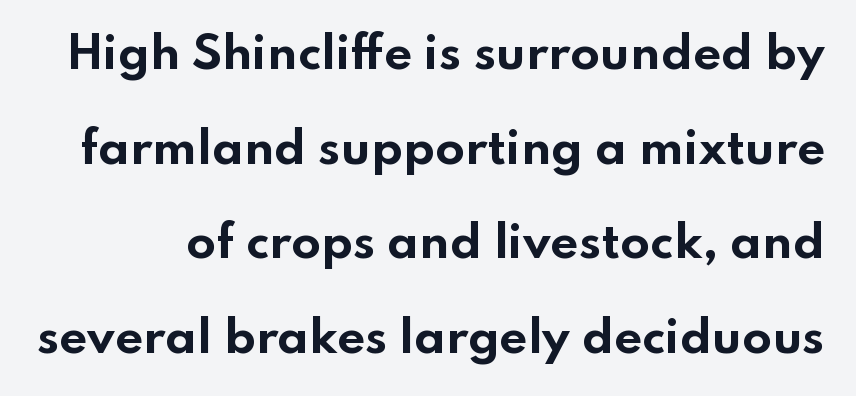
The image shows 44 px bold, wide sans-serif type, upright; set loose line spacing (2.15x), normal letter spacing, not underlined; low stroke contrast and a small x-height.
